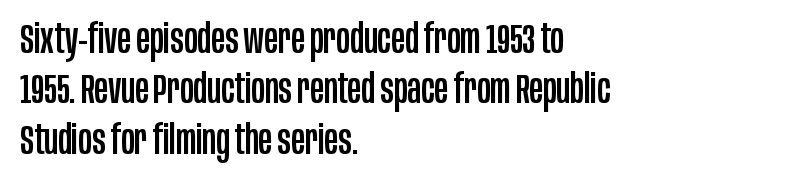
Visually the block forms a straight wall on the left and a jagged coastline on the right. Each row of text sits above clean, open space. You could not count columns in this text — the font is proportionally spaced. Nothing sits at the stroke ends, so this counts as sans-serif. The font's upright variant was chosen for this text.
